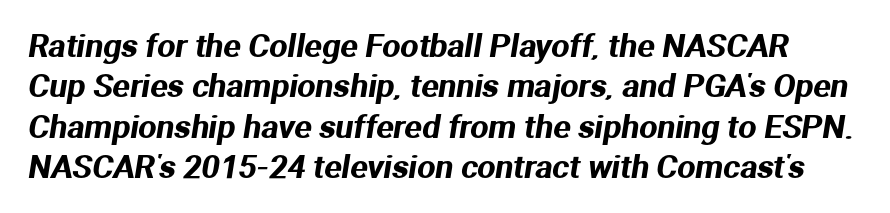
The image shows 32 px sans-serif type; set normal line spacing (1.26x), normal letter spacing, not underlined; medium stroke contrast and a medium x-height.
